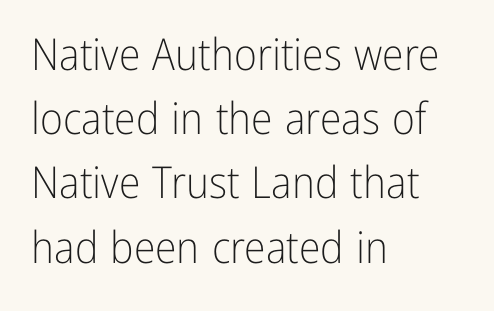
The image shows 44 px light, condensed sans-serif type, upright; set left-aligned, normal line spacing (1.46x), normal letter spacing, not underlined; low stroke contrast and a medium x-height.
